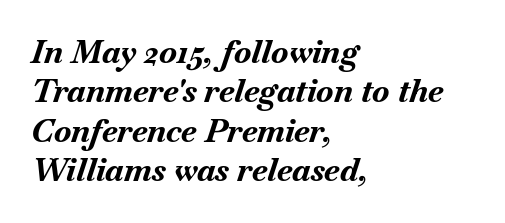
If you drew a line through each stem, it would be angled. Between one letter and the next there's only the usual sliver of space. This sample has the flowing, uneven cadence of proportional lettering. Bare-footed words on every line. The lines are quadded left. The strokes are fattened all the way to bold.
